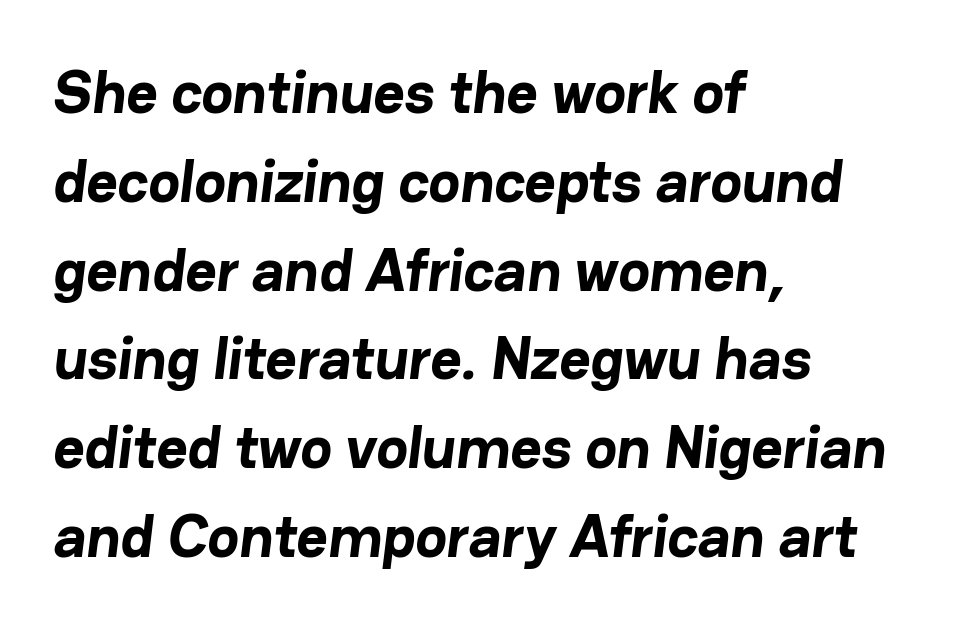
The image shows 60 px bold sans-serif type; set left-aligned, normal line spacing (1.48x), normal letter spacing, not underlined; low stroke contrast and a medium x-height.
